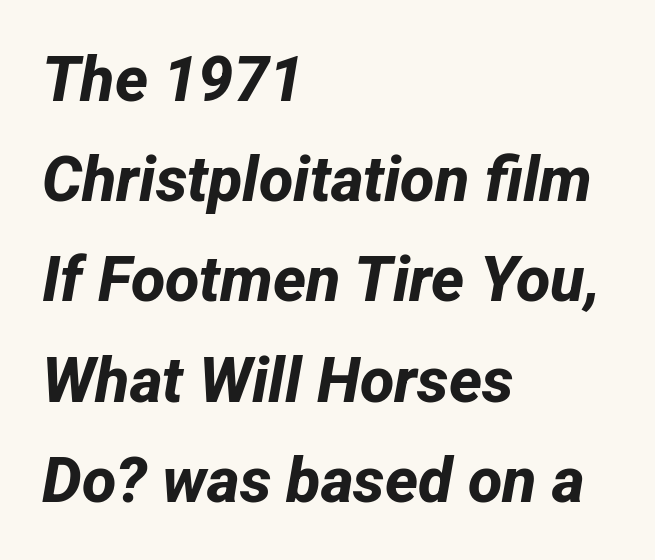
{"serif": "no", "bold": "yes", "weight": "bold", "width": "normal", "stroke_contrast": "low", "x_height": "medium", "monospaced": "no", "underline": "no", "align": "left", "line_spacing": "normal", "line_spacing_ratio": 1.59, "letter_spacing": "normal", "letter_spacing_em": 0.0, "glyph_px": 63}
